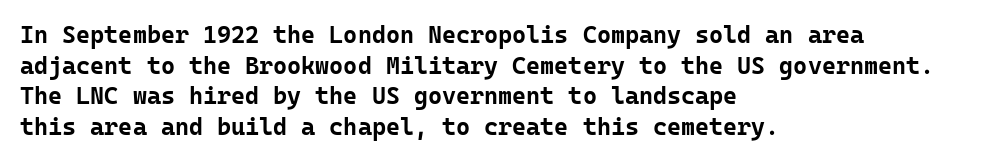
Summary of weight: heavy, a full bold. Tracking value appears to be zero — textbook default spacing. No italicization has been applied; the sample stays upright. The words here are not underlined. A normal amount of white space separates one row of letters from the next.
